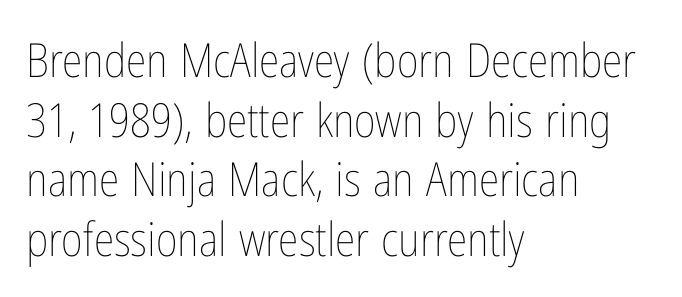
Q: Is the text bold? A: No.
Q: Is the text italic (slanted)? A: No, it is upright.
Q: Is the text underlined? A: No.
Q: How is the paragraph aligned? A: Left-aligned.
Q: Is the spacing between letters normal or unusually wide? A: Normal.
Q: Is the spacing between lines tight, normal or loose? A: Normal.
Q: Width (condensed, normal, or wide)? A: Condensed.
Q: Stroke contrast? A: Low.
Q: x-height? A: Medium.
Q: Monospaced? A: No.
